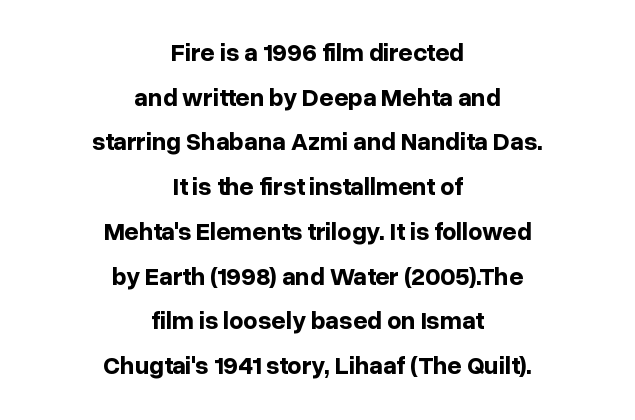
The image shows 25 px bold type, upright; set centered, line spacing 1.79x, normal letter spacing, not underlined.
